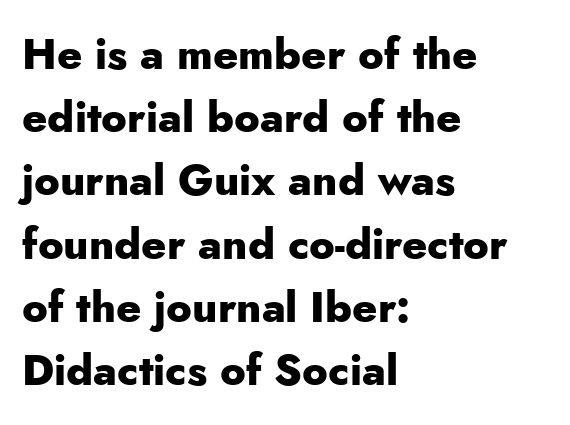
Serifs: no, the terminals of the letterforms are clean. No word sits above an underline. How are the letters spaced? Ordinarily, with no added tracking. The font is running at its bold setting. The typography opts for an upright posture over an oblique one.
